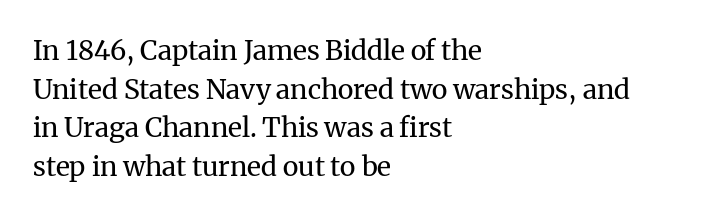
Stroke thickness stays within the range of a standard reading face or lighter. Notice how descenders clear the ascenders below comfortably — that's standard leading. There is no visible air inserted between adjacent glyphs. Casual observation: everything's shoved over to the left. The specimen omits any rule beneath the text block's lines. The letters stand straight up with perfectly vertical stems.
